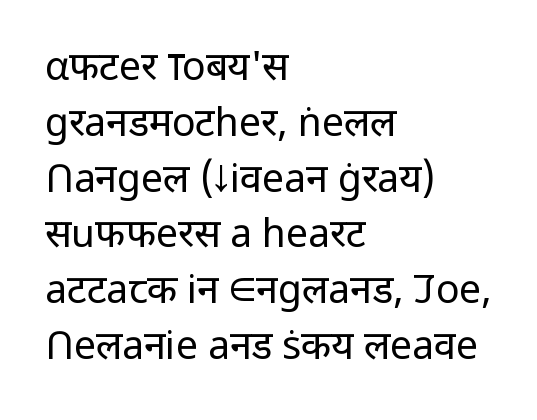
Is the letter spacing exaggerated? No — it looks like the ordinary default. The text block is weighted toward the left margin, trailing off unevenly rightward. Typographically, this falls in the sans-serif category. In terms of posture, this sample is upright.
